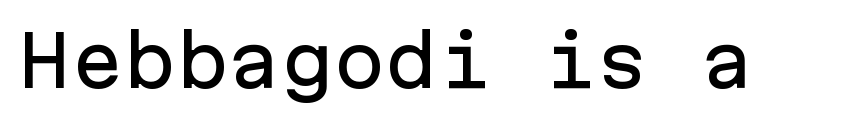
Does extra space separate the letters? No, they use regular spacing. Are there feet on the stems? There aren't — it's a sans. A roman cut, with each character standing at attention. Honestly, there is no underline to notice here at all.
